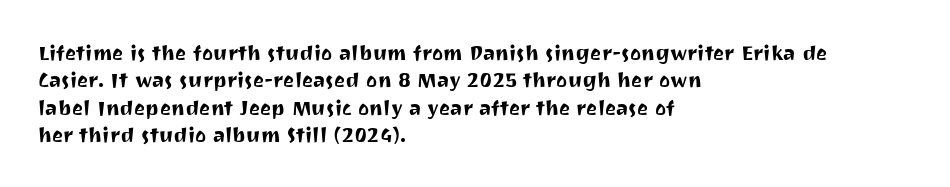
{"italic": "no", "underline": "no", "align": "left", "line_spacing": "normal", "line_spacing_ratio": 1.3, "letter_spacing": "normal", "letter_spacing_em": 0.0, "glyph_px": 21}
